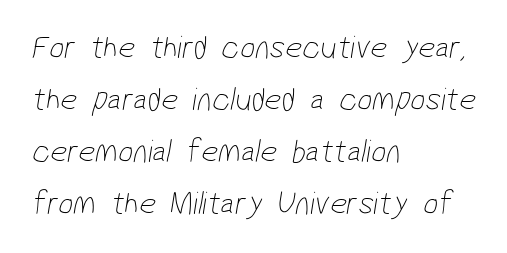
Q: Is the text bold? A: No.
Q: Is the typeface a serif or a sans-serif typeface? A: Sans-serif.
Q: Is the text underlined? A: No.
Q: How is the paragraph aligned? A: Left-aligned.
Q: Is the spacing between letters normal or unusually wide? A: Normal.
Q: Is the spacing between lines tight, normal or loose? A: Normal.
Q: Width (condensed, normal, or wide)? A: Condensed.
Q: Stroke contrast? A: Low.
Q: x-height? A: Medium.
Q: Monospaced? A: No.
